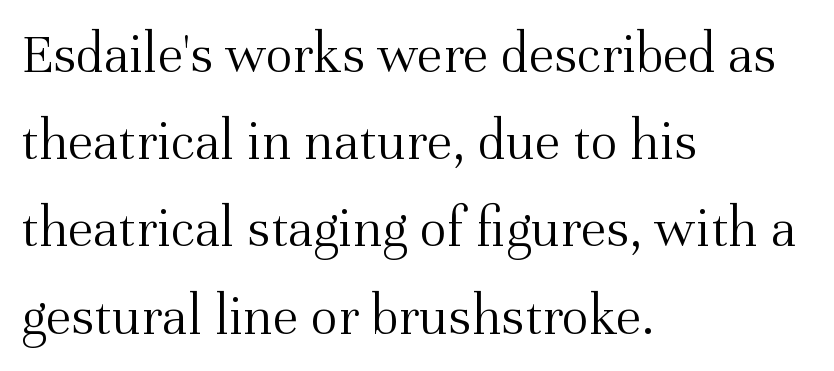
{"serif": "yes", "italic": "no", "bold": "no", "weight": "light", "width": "normal", "stroke_contrast": "medium", "x_height": "medium", "monospaced": "no", "underline": "no", "align": "left", "line_spacing": "normal", "line_spacing_ratio": 1.53, "letter_spacing": "normal", "letter_spacing_em": 0.0, "glyph_px": 57}
